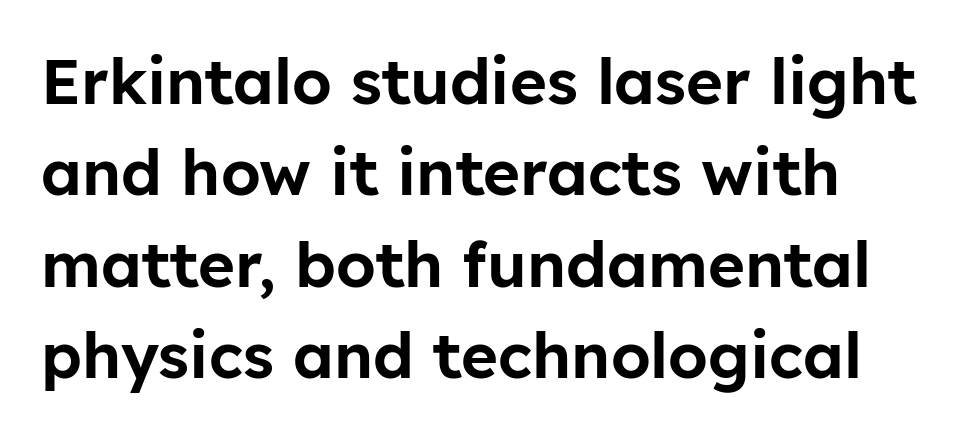
{"serif": "no", "italic": "no", "width": "normal", "stroke_contrast": "low", "x_height": "medium", "monospaced": "no", "underline": "no", "align": "left", "line_spacing": "normal", "line_spacing_ratio": 1.45, "letter_spacing": "normal", "letter_spacing_em": 0.0, "glyph_px": 63}
